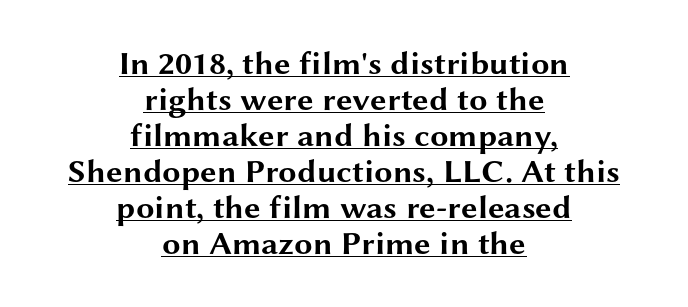
Each letter keeps its own natural width here, so spacing adapts to shape. Casual observation: everything's sitting right in the middle. The type is set solid horizontally, with unmodified tracking. Type style note: lacks serifs. Reading down the column, the eye jumps only a short way to each next line. The rendering uses a bold face; every stroke is thick and dark.
